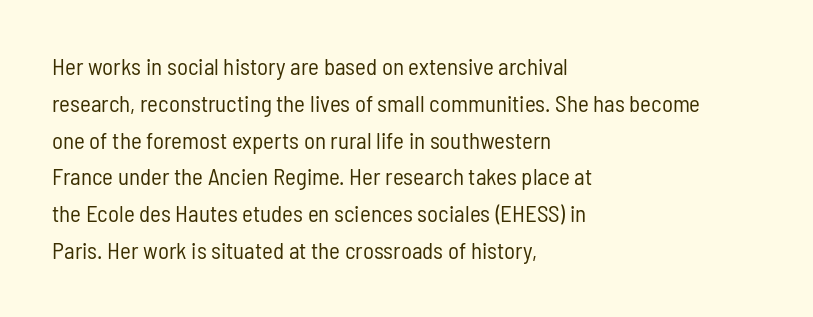
The rendering uses a moderate line-height, typical for paragraphs. The cut favours lightness, reaching ordinary text weight at its darkest. This is roman type, the default non-slanted kind. A student would call this left alignment; a typographer would say flush left, rag right. Honestly, there is no underline to notice here at all. The letterforms sit shoulder to shoulder at normal distance.
